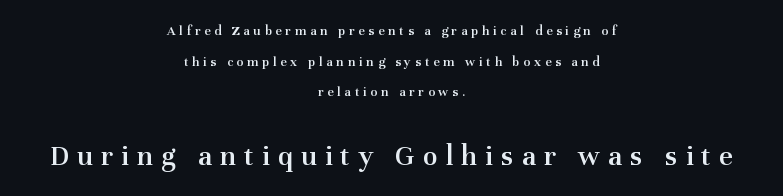
Leading: increased. Varying glyph widths throughout — classic text-font behaviour. You get the small type first, then a jump to larger type. Clear beneath every line of the passage. The typesetter chose a symmetrical, centered arrangement here.
